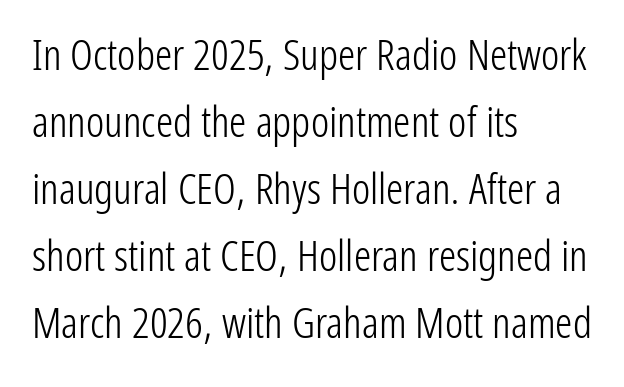
The image shows 43 px light, condensed sans-serif type, upright; set left-aligned, normal line spacing (1.56x), normal letter spacing, not underlined; low stroke contrast and a medium x-height.
